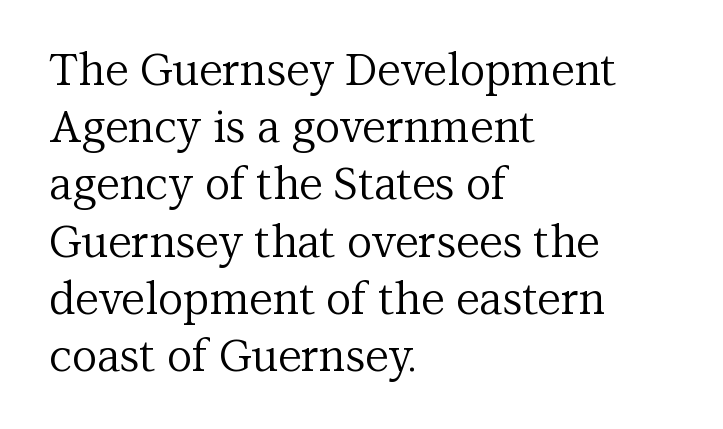
The image shows 44 px regular-weight serif type, upright; set left-aligned, normal line spacing (1.3x), normal letter spacing, not underlined; medium stroke contrast and a medium x-height.
